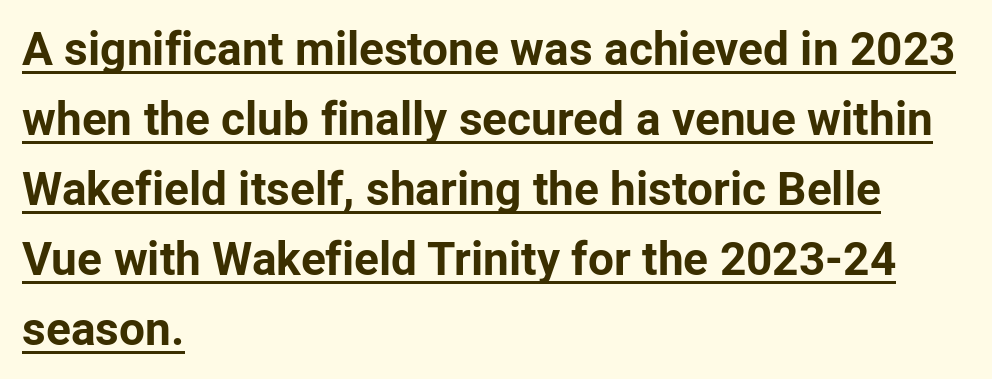
{"serif": "no", "italic": "no", "bold": "yes", "weight": "bold", "width": "normal", "stroke_contrast": "low", "x_height": "medium", "monospaced": "no", "underline": "yes", "align": "left", "line_spacing": "normal", "line_spacing_ratio": 1.52, "letter_spacing": "normal", "letter_spacing_em": 0.0, "glyph_px": 46}
